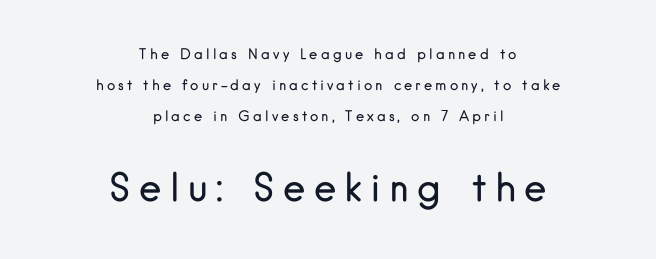
The image shows 38 px regular-weight sans-serif type, upright; set centered, loose line spacing (2.23x), unusually wide letter spacing (+0.22 em), not underlined; the second (bottom) block is 2.71x larger; low stroke contrast and a small x-height.
